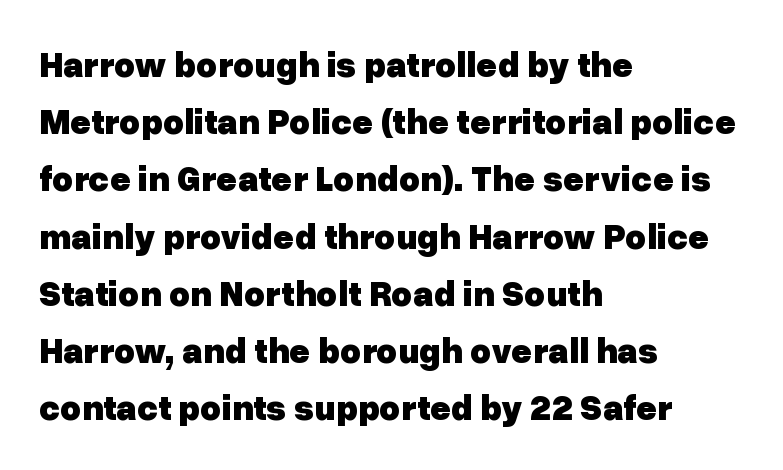
Q: Is the text bold? A: Yes.
Q: Is the text italic (slanted)? A: No, it is upright.
Q: Is the typeface a serif or a sans-serif typeface? A: Sans-serif.
Q: Is the text underlined? A: No.
Q: How is the paragraph aligned? A: Left-aligned.
Q: Is the spacing between letters normal or unusually wide? A: Normal.
Q: Is the spacing between lines tight, normal or loose? A: Normal.
Q: Width (condensed, normal, or wide)? A: Normal.
Q: Stroke contrast? A: Low.
Q: x-height? A: Medium.
Q: Monospaced? A: No.
